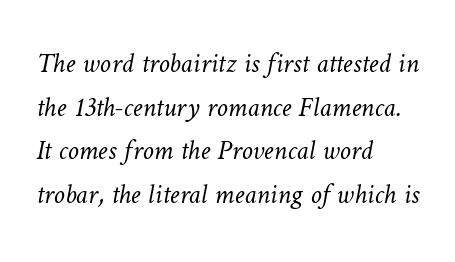
{"bold": "no", "weight": "light", "width": "normal", "stroke_contrast": "low", "x_height": "medium", "monospaced": "no", "underline": "no", "align": "left", "line_spacing": "normal", "line_spacing_ratio": 1.56, "letter_spacing": "normal", "letter_spacing_em": 0.0, "glyph_px": 28}
